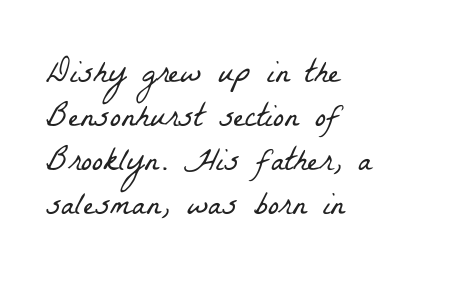
{"serif": "yes", "bold": "no", "weight": "light", "width": "condensed", "stroke_contrast": "low", "x_height": "medium", "monospaced": "no", "underline": "no", "align": "left", "line_spacing": "normal", "line_spacing_ratio": 1.33, "letter_spacing": "normal", "letter_spacing_em": 0.0, "glyph_px": 33}
